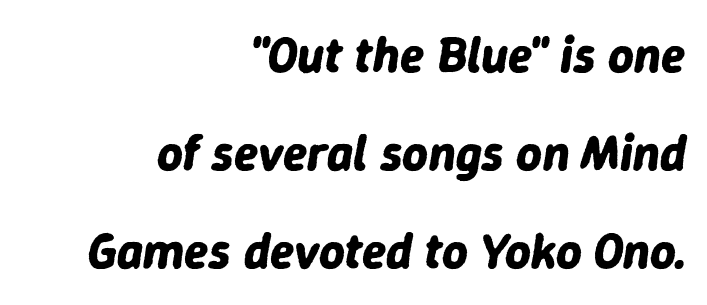
The image shows 50 px bold type, italic (leaning right); set right-aligned, loose line spacing (1.96x), normal letter spacing, not underlined; low stroke contrast and a medium x-height.
